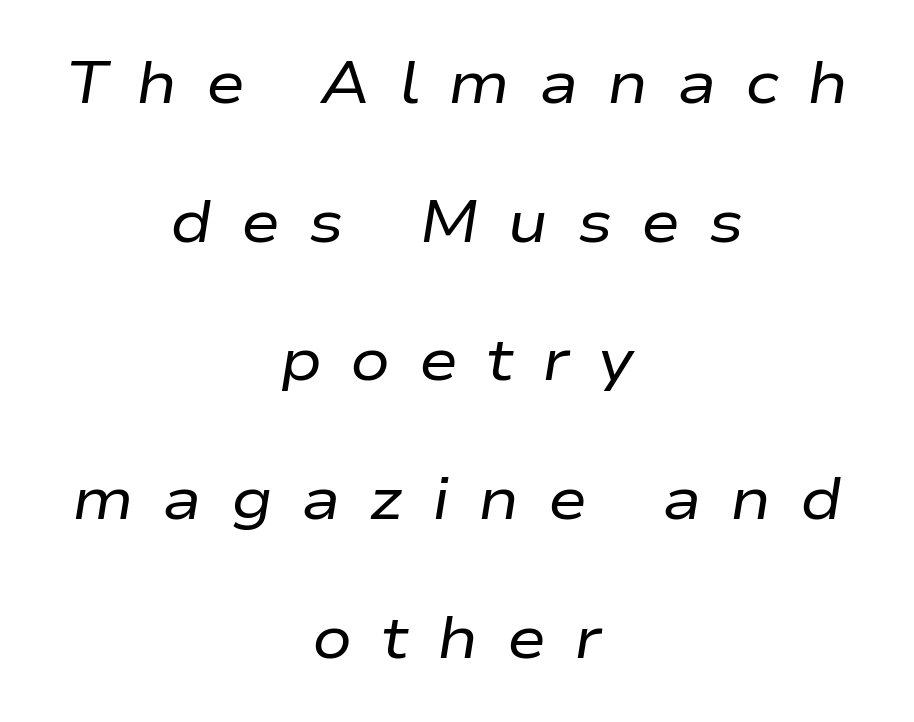
Q: Is the text bold? A: No.
Q: Is the text italic (slanted)? A: Yes, it leans right by about 9 degrees.
Q: Is the text underlined? A: No.
Q: How is the paragraph aligned? A: Centered.
Q: Is the spacing between letters normal or unusually wide? A: Unusually wide.
Q: Is the spacing between lines tight, normal or loose? A: Loose.
Q: Width (condensed, normal, or wide)? A: Wide.
Q: Stroke contrast? A: Low.
Q: x-height? A: Medium.
Q: Monospaced? A: No.
